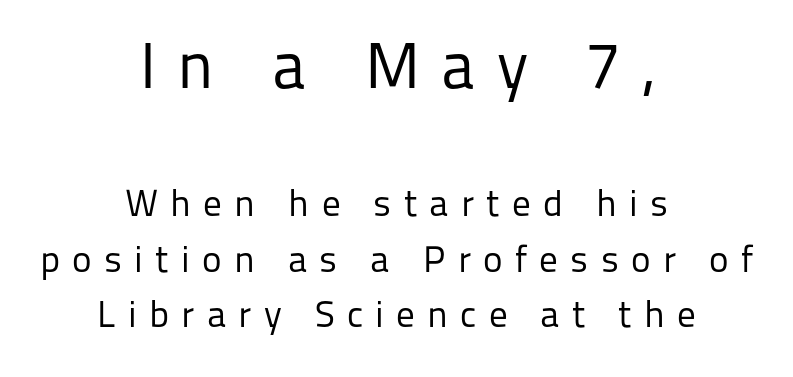
Q: Is the text bold? A: No.
Q: Is the text italic (slanted)? A: No, it is upright.
Q: Is the typeface a serif or a sans-serif typeface? A: Sans-serif.
Q: Is the text underlined? A: No.
Q: How is the paragraph aligned? A: Centered.
Q: Is the spacing between letters normal or unusually wide? A: Unusually wide.
Q: Is the spacing between lines tight, normal or loose? A: Normal.
Q: Which block of text is set in a larger size, the first (top) or the second (bottom)? A: The first (top) one.
Q: Width (condensed, normal, or wide)? A: Normal.
Q: Stroke contrast? A: Low.
Q: x-height? A: Medium.
Q: Monospaced? A: No.
